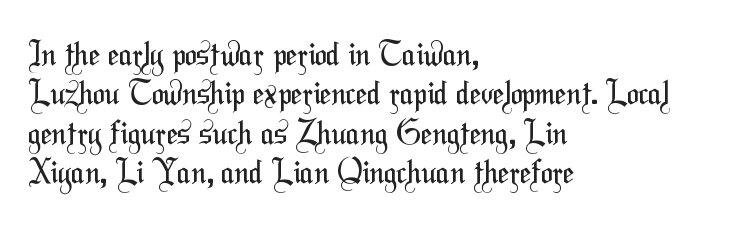
{"serif": "no", "bold": "no", "weight": "regular", "width": "condensed", "stroke_contrast": "medium", "x_height": "medium", "monospaced": "no", "underline": "no", "align": "left", "line_spacing_ratio": 1.23, "letter_spacing": "normal", "letter_spacing_em": 0.0, "glyph_px": 32}
